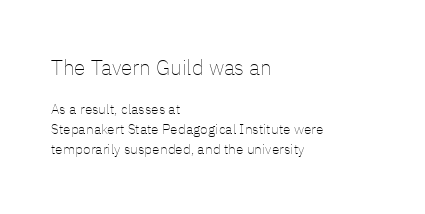
{"italic": "no", "bold": "no", "underline": "no", "align": "left", "line_spacing": "normal", "line_spacing_ratio": 1.44, "letter_spacing": "normal", "letter_spacing_em": 0.0, "larger_block": "first", "size_ratio": 1.5, "glyph_px": 21}
